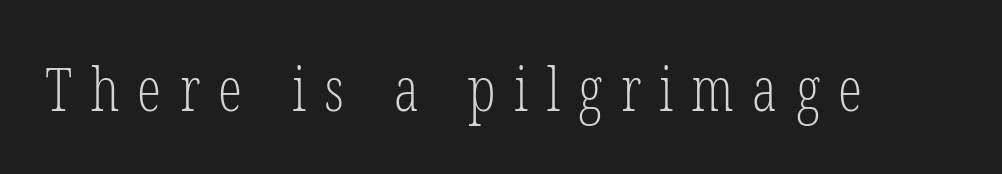
The image shows 61 px light, condensed serif type, upright; set unusually wide letter spacing (+0.3 em), not underlined; low stroke contrast and a medium x-height.
